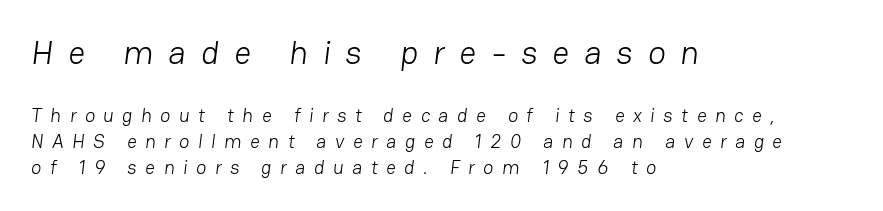
The image shows 33 px light sans-serif type; set left-aligned, normal line spacing (1.37x), unusually wide letter spacing (+0.45 em), not underlined; the first (top) block is 1.74x larger; low stroke contrast and a medium x-height.
